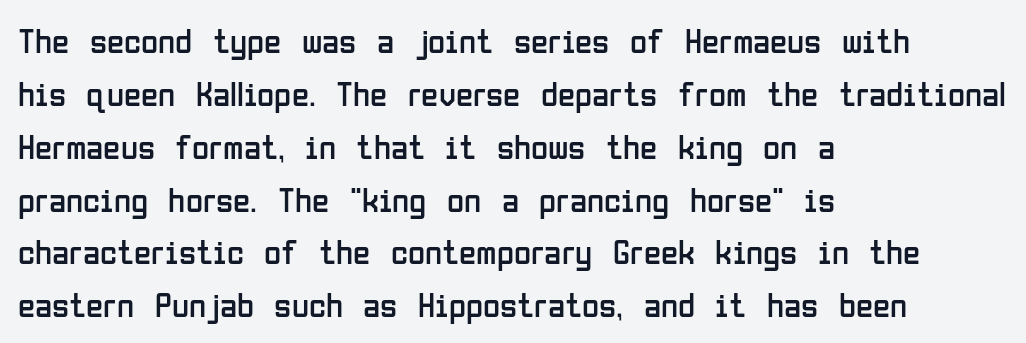
{"serif": "no", "italic": "no", "bold": "no", "weight": "regular", "width": "condensed", "stroke_contrast": "low", "x_height": "medium", "monospaced": "no", "underline": "no", "align": "left", "line_spacing": "normal", "line_spacing_ratio": 1.51, "letter_spacing": "normal", "letter_spacing_em": 0.0, "glyph_px": 35}
